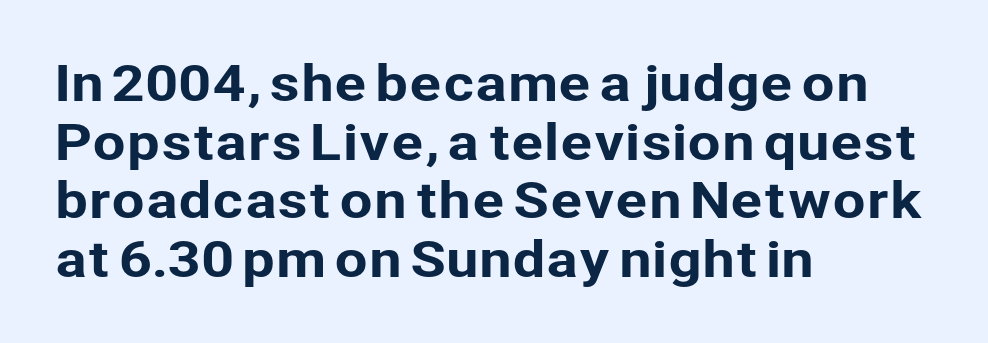
Tall strokes in this sample are plumb rather than angled. Here the designer chose a conventional face with non-uniform glyph widths. This rendering employs a face without finishing strokes, i.e., a sans-serif. Descenders hang freely into open space. Does the copy run flush right? No — it runs flush left. No extra tracking has been applied to these lines.
